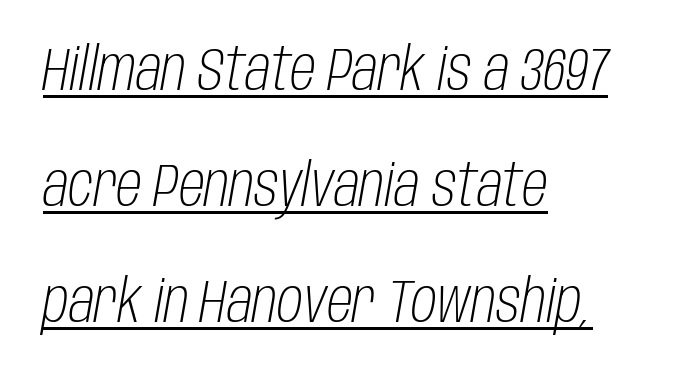
The passage shown has conventional tracking throughout. Casual observation: everything's shoved over to the left. Compared with undecorated copy, this sample adds a rule below the words. Airy leading. You could not count columns in this text — the font is proportionally spaced.
